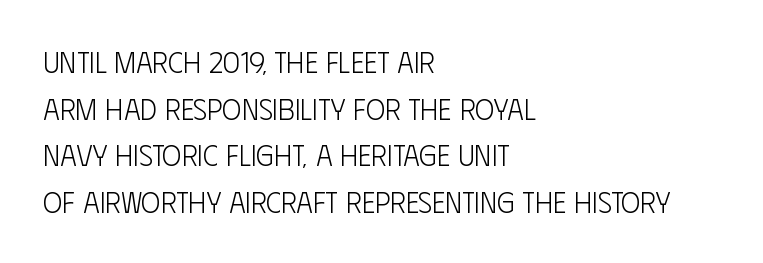
Q: Is the text bold? A: No.
Q: Is the text italic (slanted)? A: No, it is upright.
Q: Is the typeface a serif or a sans-serif typeface? A: Sans-serif.
Q: Is the text underlined? A: No.
Q: How is the paragraph aligned? A: Left-aligned.
Q: Is the spacing between letters normal or unusually wide? A: Normal.
Q: Is the spacing between lines tight, normal or loose? A: Normal.
Q: Width (condensed, normal, or wide)? A: Condensed.
Q: Stroke contrast? A: Low.
Q: x-height? A: Large.
Q: Monospaced? A: No.
